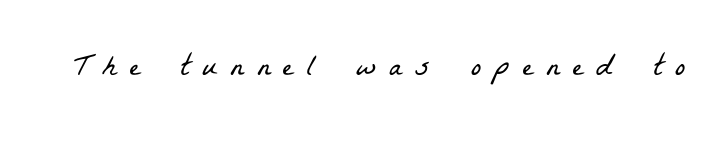
Q: Is the text bold? A: No.
Q: Is the typeface a serif or a sans-serif typeface? A: Serif.
Q: Is the text underlined? A: No.
Q: Is the spacing between letters normal or unusually wide? A: Unusually wide.
Q: Width (condensed, normal, or wide)? A: Condensed.
Q: Stroke contrast? A: Low.
Q: x-height? A: Medium.
Q: Monospaced? A: No.
